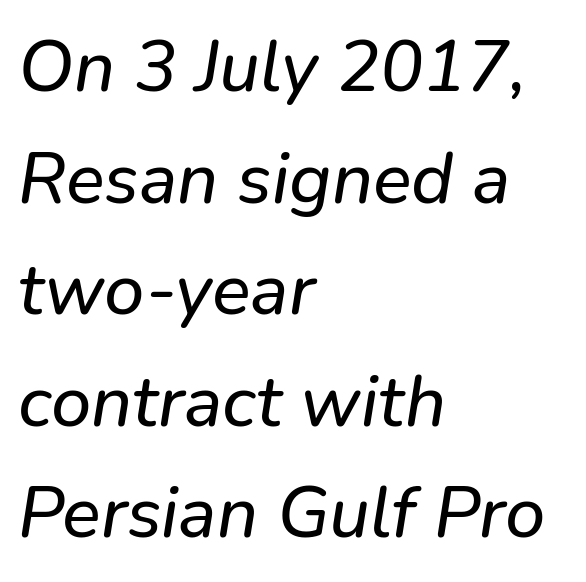
{"italic": "yes", "lean": "right", "slant_degrees": 9, "width": "normal", "stroke_contrast": "low", "x_height": "medium", "monospaced": "no", "underline": "no", "align": "left", "line_spacing": "normal", "line_spacing_ratio": 1.55, "letter_spacing": "normal", "letter_spacing_em": 0.0, "glyph_px": 72}
